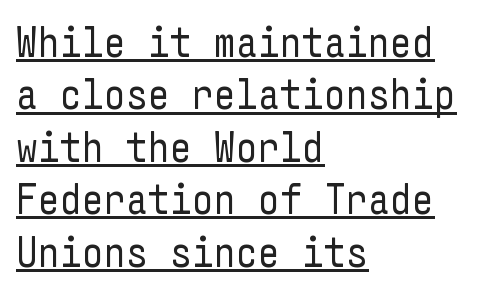
{"serif": "no", "italic": "no", "bold": "no", "weight": "regular", "width": "condensed", "stroke_contrast": "low", "x_height": "medium", "underline": "yes", "align": "left", "line_spacing_ratio": 1.22, "letter_spacing": "normal", "letter_spacing_em": 0.0, "glyph_px": 43}
